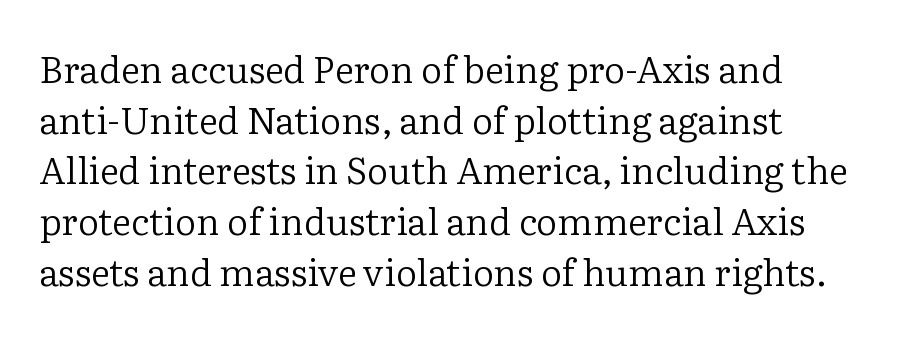
{"serif": "yes", "italic": "no", "bold": "no", "weight": "regular", "width": "normal", "stroke_contrast": "low", "x_height": "medium", "monospaced": "no", "underline": "no", "align": "left", "line_spacing": "normal", "line_spacing_ratio": 1.37, "letter_spacing": "normal", "letter_spacing_em": 0.0, "glyph_px": 37}
